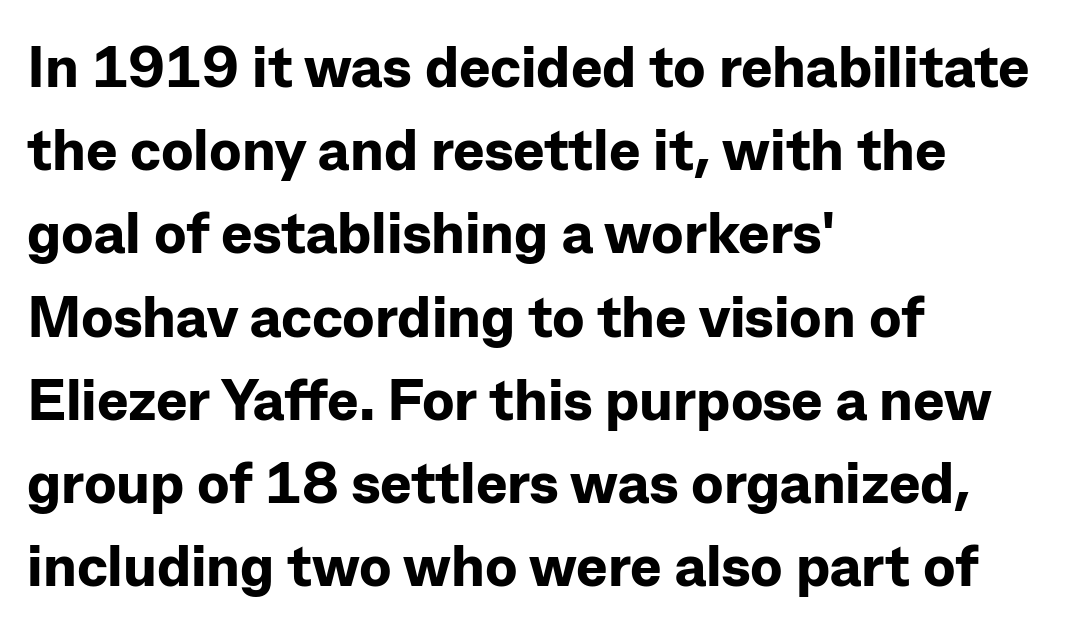
{"serif": "no", "italic": "no", "bold": "yes", "weight": "bold", "width": "normal", "stroke_contrast": "low", "x_height": "medium", "monospaced": "no", "underline": "no", "align": "left", "line_spacing": "normal", "line_spacing_ratio": 1.41, "letter_spacing": "normal", "letter_spacing_em": 0.0, "glyph_px": 59}
